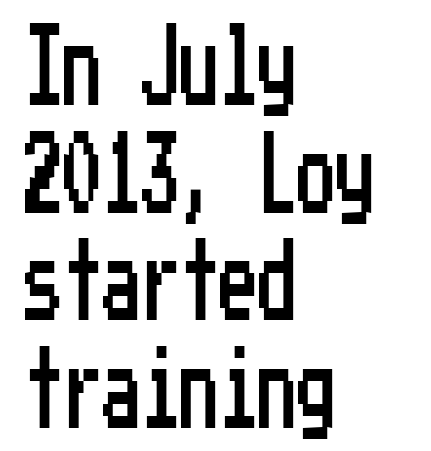
The rag falls on the right side of this text block. The characters display no serif detailing; their extremities are plain. Compared with typical body copy, the letter spacing here is the same. The rendering uses a moderate line-height, typical for paragraphs. You can tell it's not italic because the verticals are truly vertical. Glance below the letters and you will spot only blank space.
